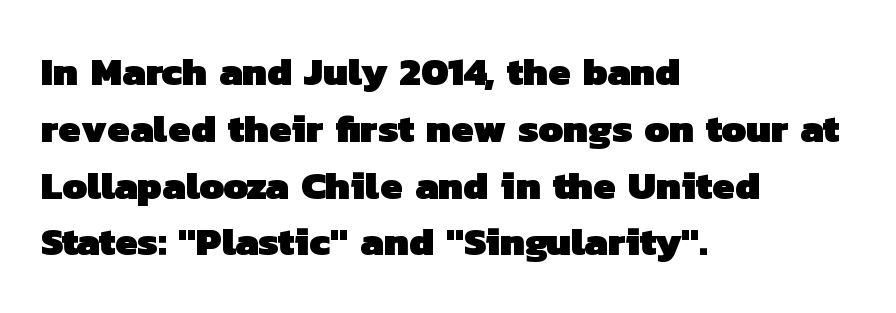
Regarding leading, the lines here are spaced in the standard way. You'd pick this weight for a headline — it's a proper bold. No word sits above an underline. You can tell from the bare stems that sans-serif type was used. Note the varied advance widths — an 'i' is clearly narrower than an 'm'.
